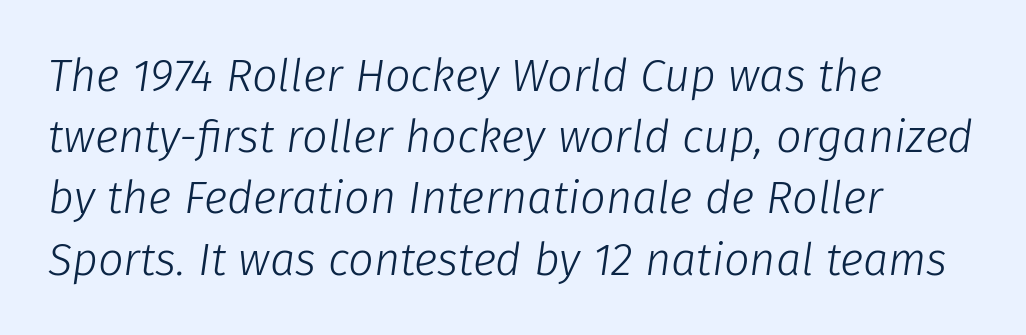
Q: Is the text bold? A: No.
Q: Is the text italic (slanted)? A: Yes, it leans right by about 8 degrees.
Q: Is the text underlined? A: No.
Q: How is the paragraph aligned? A: Left-aligned.
Q: Is the spacing between letters normal or unusually wide? A: Normal.
Q: Is the spacing between lines tight, normal or loose? A: Normal.
Q: Width (condensed, normal, or wide)? A: Normal.
Q: Stroke contrast? A: Low.
Q: x-height? A: Medium.
Q: Monospaced? A: No.
